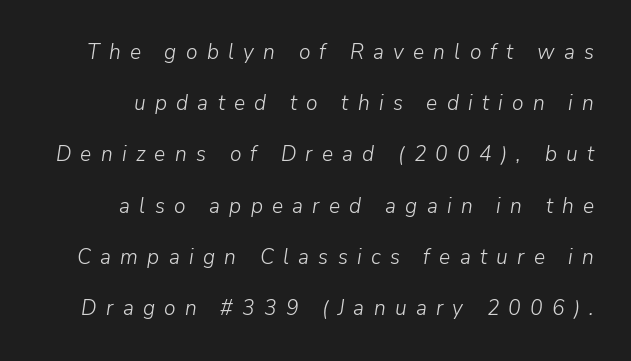
{"italic": "yes", "lean": "right", "slant_degrees": 9, "bold": "no", "underline": "no", "line_spacing": "loose", "line_spacing_ratio": 2.44, "letter_spacing": "wide", "letter_spacing_em": 0.44, "glyph_px": 21}
